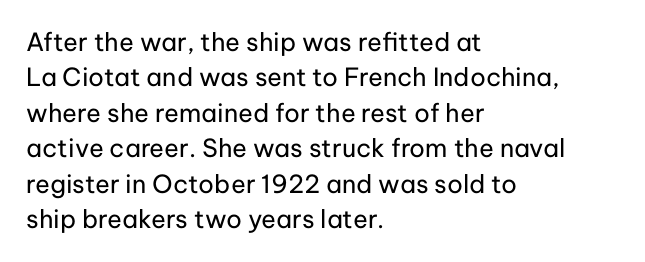
Q: Is the text bold? A: No.
Q: Is the text italic (slanted)? A: No, it is upright.
Q: Is the text underlined? A: No.
Q: How is the paragraph aligned? A: Left-aligned.
Q: Is the spacing between letters normal or unusually wide? A: Normal.
Q: Is the spacing between lines tight, normal or loose? A: Normal.
